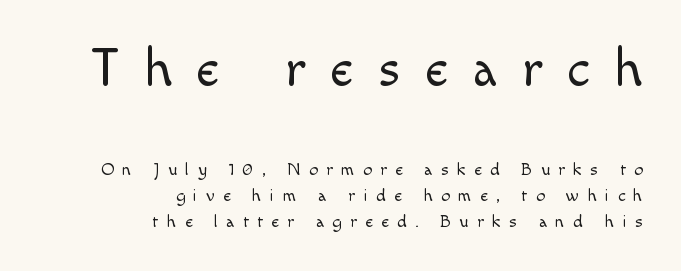
Compared with a flush-left layout, this one pins lines to the opposite, right side. Descenders are the only things crossing below the line. Do the characters align in a grid? No, the font is proportional. Look at the glyph heights: the upper group is clearly the bigger setting.
